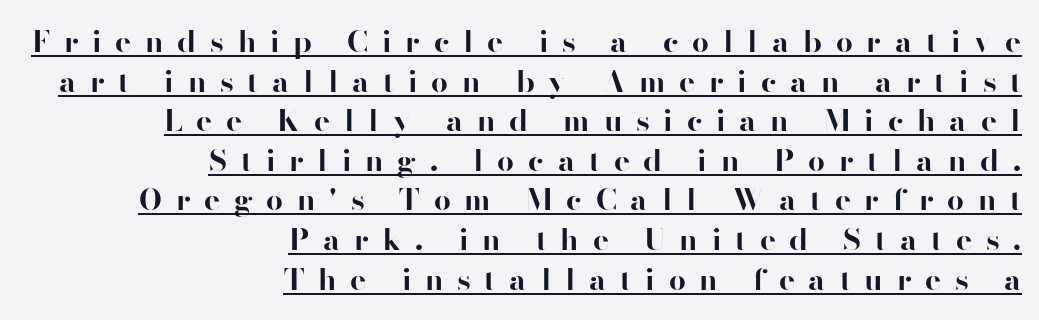
Q: Is the text bold? A: Yes.
Q: Is the text italic (slanted)? A: No, it is upright.
Q: Is the typeface a serif or a sans-serif typeface? A: Sans-serif.
Q: Is the text underlined? A: Yes.
Q: How is the paragraph aligned? A: Right-aligned.
Q: Is the spacing between letters normal or unusually wide? A: Unusually wide.
Q: Is the spacing between lines tight, normal or loose? A: Normal.
Q: Width (condensed, normal, or wide)? A: Normal.
Q: Stroke contrast? A: High.
Q: x-height? A: Small.
Q: Monospaced? A: No.
